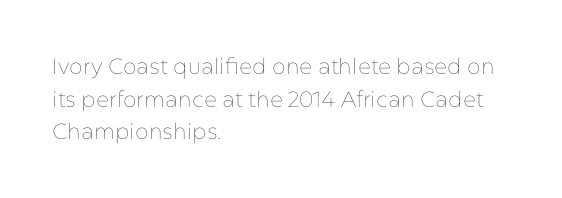
Q: Is the text bold? A: No.
Q: Is the text italic (slanted)? A: No, it is upright.
Q: Is the text underlined? A: No.
Q: How is the paragraph aligned? A: Left-aligned.
Q: Is the spacing between letters normal or unusually wide? A: Normal.
Q: Is the spacing between lines tight, normal or loose? A: Normal.
